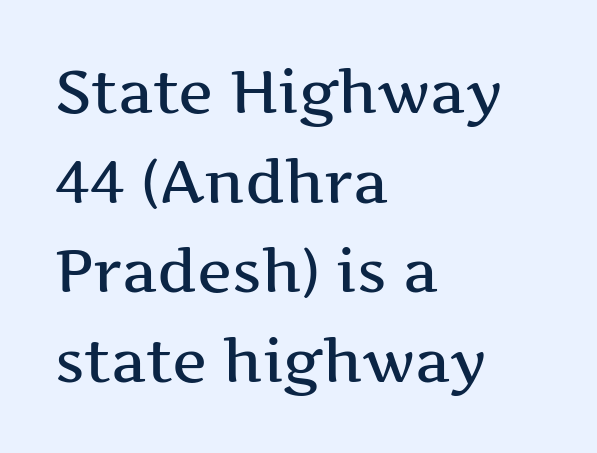
{"serif": "yes", "italic": "no", "width": "wide", "stroke_contrast": "medium", "x_height": "medium", "monospaced": "no", "underline": "no", "align": "left", "line_spacing": "normal", "line_spacing_ratio": 1.52, "letter_spacing": "normal", "letter_spacing_em": 0.0, "glyph_px": 59}
